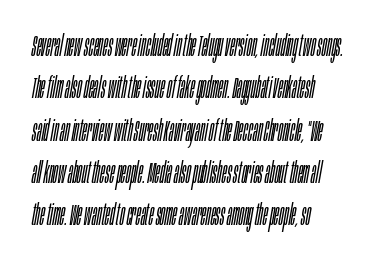
{"italic": "yes", "lean": "right", "slant_degrees": 10, "bold": "no", "weight": "light", "width": "condensed", "stroke_contrast": "low", "x_height": "large", "monospaced": "no", "underline": "no", "align": "left", "line_spacing": "normal", "line_spacing_ratio": 1.46, "letter_spacing": "normal", "letter_spacing_em": 0.0, "glyph_px": 29}
